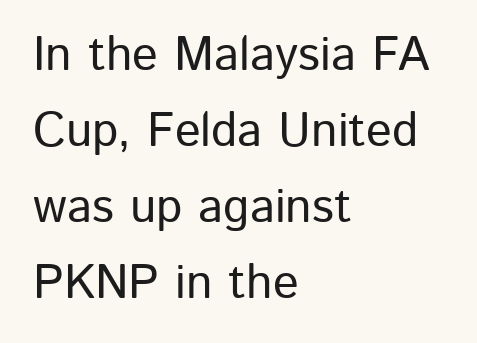
{"serif": "no", "italic": "no", "width": "normal", "stroke_contrast": "low", "x_height": "medium", "monospaced": "no", "underline": "no", "align": "left", "line_spacing": "normal", "line_spacing_ratio": 1.58, "letter_spacing": "normal", "letter_spacing_em": 0.0, "glyph_px": 48}
